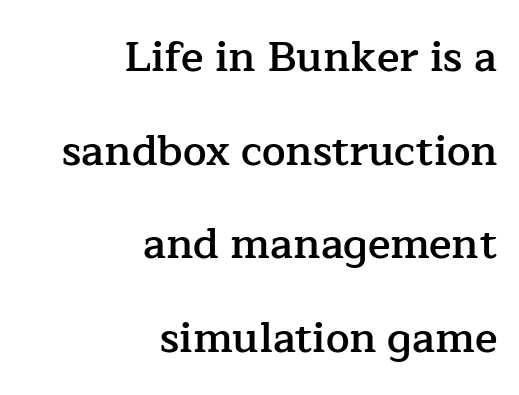
Is this a sans? No — the strokes have serifs. Does the leading feel generous? Absolutely, it's lavish. This rendering leaves character spacing at its baseline value. Check the space under the baseline: it is left empty. You could not count columns in this text — the font is proportionally spaced.
